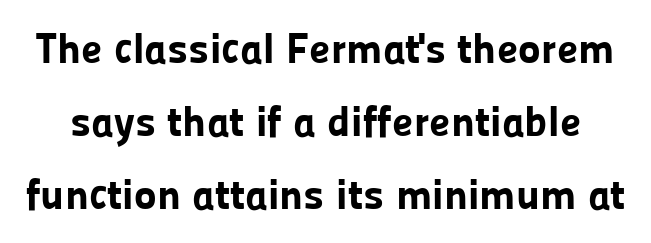
The string is rendered with underlining switched off. Ordinary non-slanted type is in use. Regular leading. These lines are rendered in a variable-pitch font. The glyphs have the mass of a bold cut. Tracking here is standard; glyphs follow each other at the usual distance.
